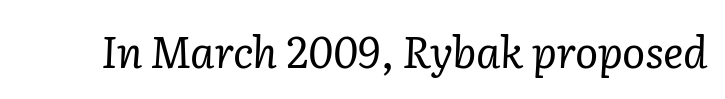
Underlining? Definitely not there. Compared with a typical body face, this is equally light or lighter still. Nothing unusual about the tracking: characters are spaced as the font intends. Characters are canted at an angle relative to the baseline's perpendicular. The typeface chosen for these lines features serifs. Do the characters align in a grid? No, the font is proportional.
